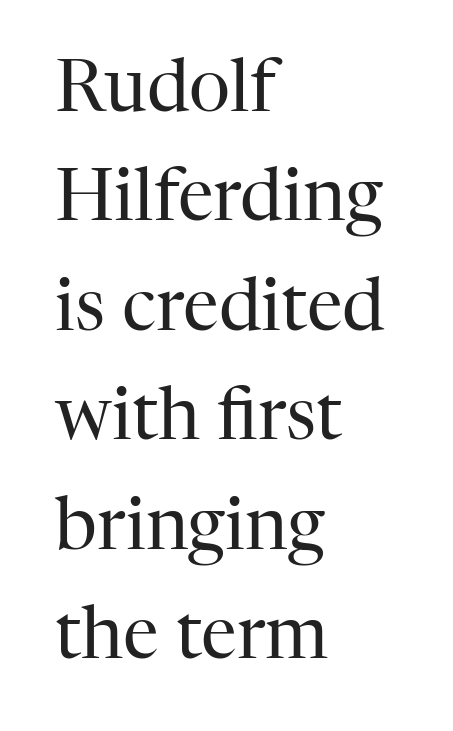
Q: Is the text bold? A: No.
Q: Is the text italic (slanted)? A: No, it is upright.
Q: Is the typeface a serif or a sans-serif typeface? A: Serif.
Q: Is the text underlined? A: No.
Q: How is the paragraph aligned? A: Left-aligned.
Q: Is the spacing between letters normal or unusually wide? A: Normal.
Q: Is the spacing between lines tight, normal or loose? A: Normal.
Q: Width (condensed, normal, or wide)? A: Normal.
Q: Stroke contrast? A: High.
Q: x-height? A: Medium.
Q: Monospaced? A: No.
